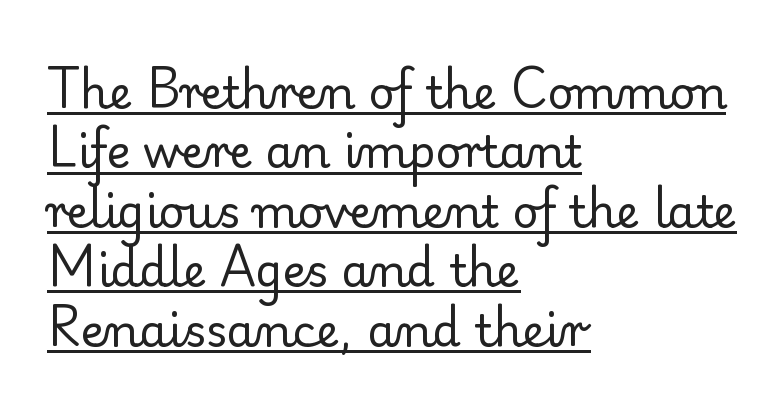
The image shows 45 px regular-weight serif type, upright; set left-aligned, normal line spacing (1.32x), normal letter spacing, underlined; low stroke contrast and a small x-height.
